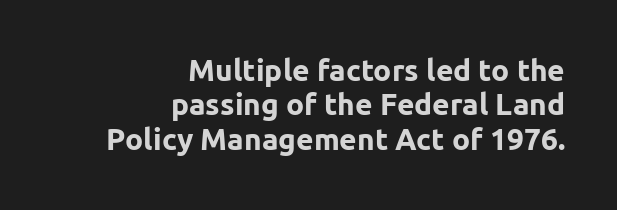
The image shows 30 px bold sans-serif type, upright; set right-aligned, tight line spacing (1.15x), normal letter spacing, not underlined; low stroke contrast and a medium x-height.
